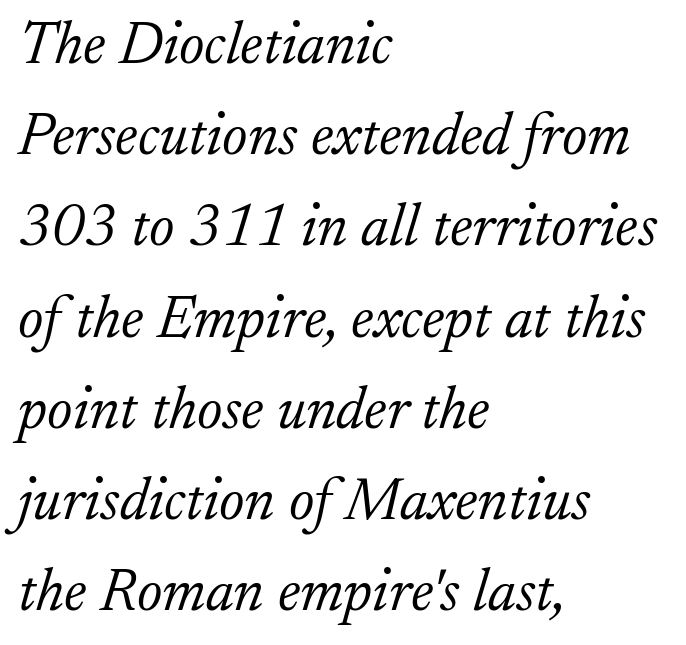
{"serif": "yes", "italic": "yes", "lean": "right", "slant_degrees": 17, "bold": "no", "weight": "light", "width": "normal", "stroke_contrast": "low", "x_height": "small", "monospaced": "no", "underline": "no", "align": "left", "line_spacing": "normal", "line_spacing_ratio": 1.52, "letter_spacing": "normal", "letter_spacing_em": 0.0, "glyph_px": 60}
